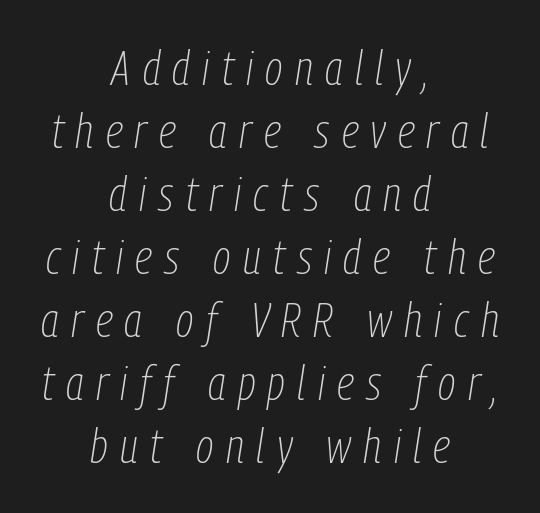
Q: Is the text bold? A: No.
Q: Is the text italic (slanted)? A: Yes, it leans right by about 9 degrees.
Q: Is the text underlined? A: No.
Q: How is the paragraph aligned? A: Centered.
Q: Is the spacing between letters normal or unusually wide? A: Unusually wide.
Q: Is the spacing between lines tight, normal or loose? A: Normal.
Q: Width (condensed, normal, or wide)? A: Condensed.
Q: Stroke contrast? A: Low.
Q: x-height? A: Medium.
Q: Monospaced? A: No.
